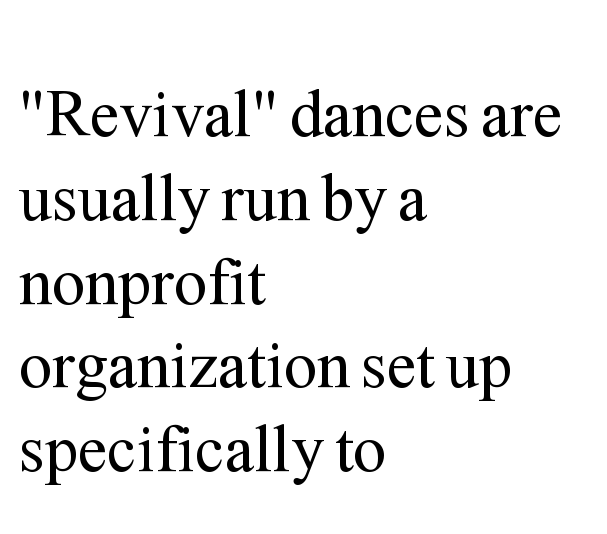
Q: Is the text bold? A: No.
Q: Is the text italic (slanted)? A: No, it is upright.
Q: Is the typeface a serif or a sans-serif typeface? A: Serif.
Q: Is the text underlined? A: No.
Q: How is the paragraph aligned? A: Left-aligned.
Q: Is the spacing between letters normal or unusually wide? A: Normal.
Q: Is the spacing between lines tight, normal or loose? A: Normal.
Q: Width (condensed, normal, or wide)? A: Normal.
Q: Stroke contrast? A: Medium.
Q: x-height? A: Medium.
Q: Monospaced? A: No.
